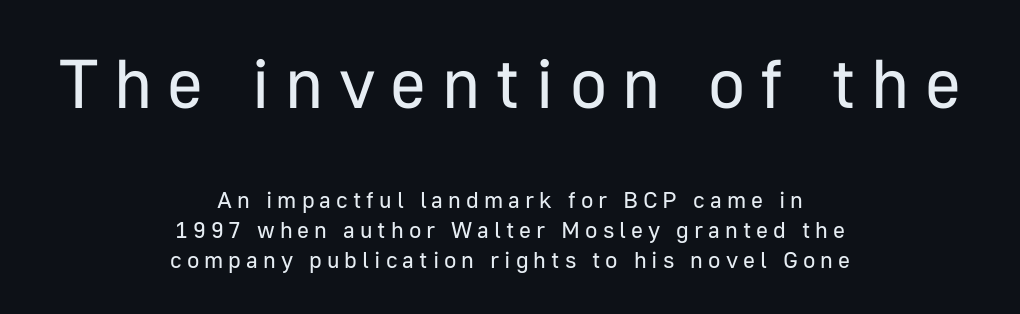
{"serif": "no", "italic": "no", "bold": "no", "weight": "regular", "width": "normal", "stroke_contrast": "low", "x_height": "medium", "monospaced": "no", "underline": "no", "align": "center", "line_spacing": "normal", "line_spacing_ratio": 1.3, "letter_spacing": "wide", "letter_spacing_em": 0.22, "larger_block": "first", "size_ratio": 3.0, "glyph_px": 69}
